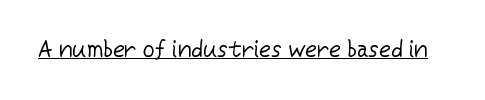
{"italic": "no", "bold": "no", "underline": "yes", "letter_spacing": "normal", "letter_spacing_em": 0.0, "glyph_px": 23}
